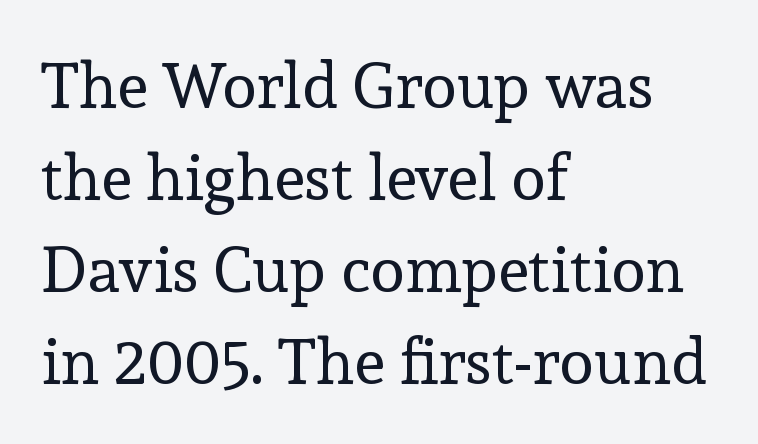
{"serif": "yes", "italic": "no", "bold": "no", "weight": "regular", "width": "normal", "x_height": "medium", "monospaced": "no", "underline": "no", "align": "left", "line_spacing": "normal", "line_spacing_ratio": 1.44, "letter_spacing": "normal", "letter_spacing_em": 0.0, "glyph_px": 64}
